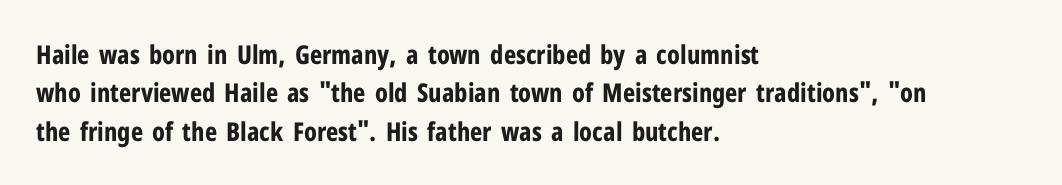
{"italic": "no", "bold": "yes", "underline": "no", "align": "left", "line_spacing": "normal", "line_spacing_ratio": 1.48, "letter_spacing": "normal", "letter_spacing_em": 0.0, "glyph_px": 26}
